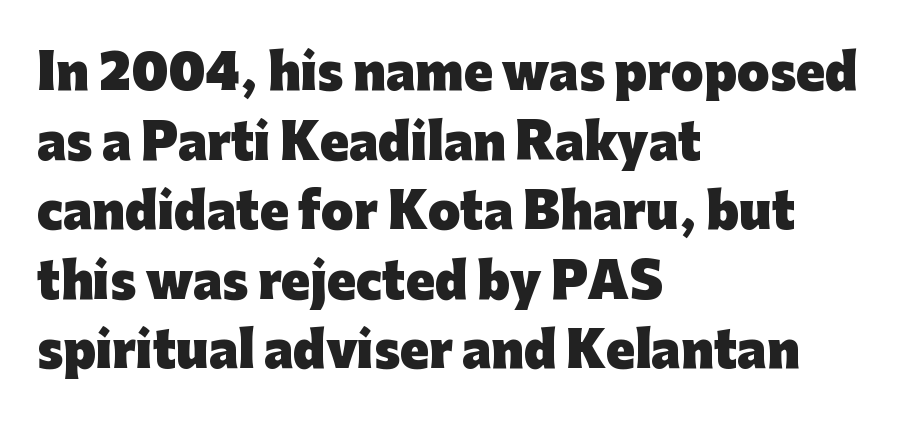
The image shows 47 px heavy sans-serif type, upright; set left-aligned, normal line spacing (1.48x), normal letter spacing, not underlined; low stroke contrast and a medium x-height.
